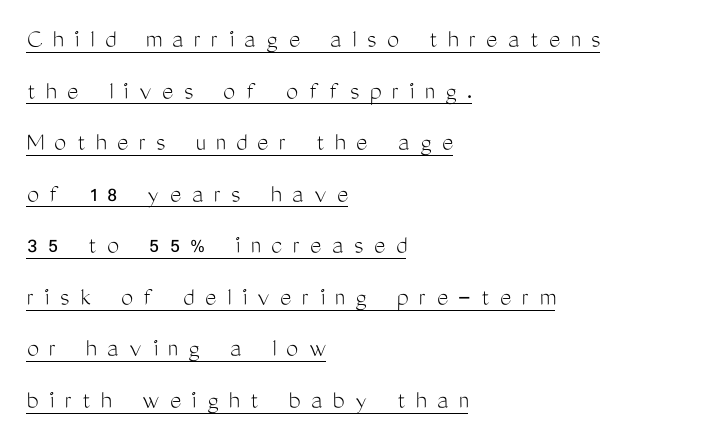
The image shows 27 px text type, upright; set left-aligned, loose line spacing (1.91x), unusually wide letter spacing (+0.39 em), underlined.
